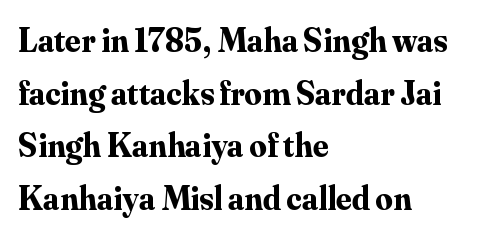
Students, this is bold: see how much ink each stroke carries. A bare baseline throughout the passage. The typeface chosen for these lines features serifs. The horizontal fit of the characters is conventional and even. Rendered with straight, roman letterforms. Proportional: the letters do not fall into vertical columns.
